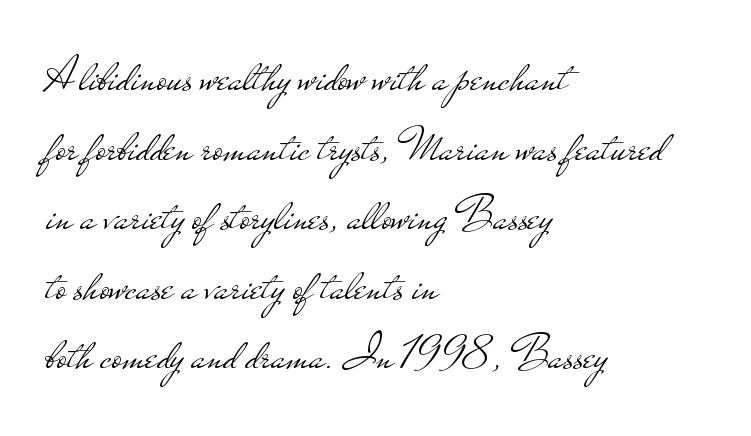
The image shows 49 px light, wide sans-serif type; set left-aligned, normal line spacing (1.42x), normal letter spacing, not underlined; low stroke contrast and a small x-height.
